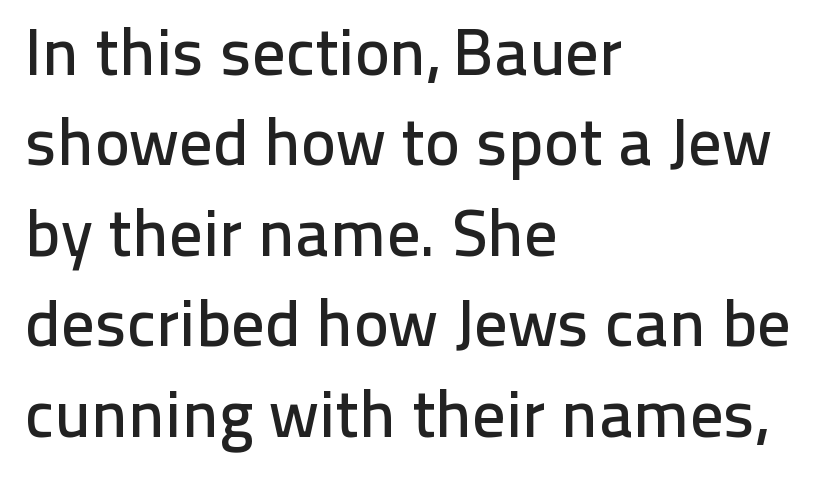
The image shows 66 px sans-serif type, upright; set left-aligned, normal line spacing (1.37x), normal letter spacing, not underlined; low stroke contrast and a medium x-height.
